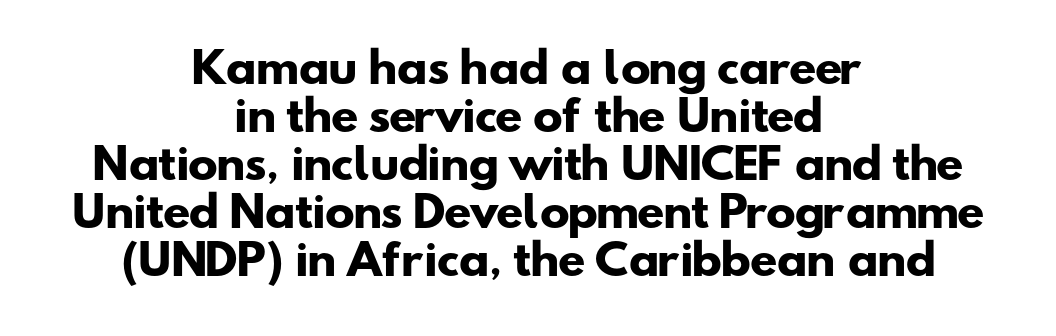
Spacing verdict: proportional, widths tailored to each character. These lines are composed in type without serifs. A bare baseline throughout the passage. Honestly, the letter spacing is just normal — you wouldn't notice it. If you folded the block vertically in half, each line would mirror itself in length. Heft: maximum for text — a bold.
